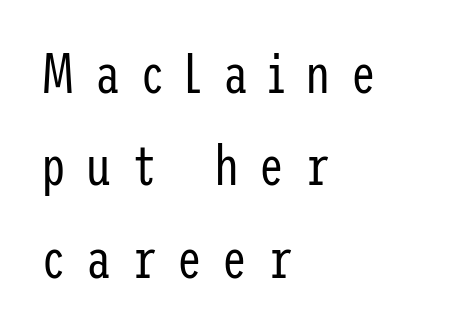
Q: Is the text bold? A: No.
Q: Is the text italic (slanted)? A: No, it is upright.
Q: Is the typeface a serif or a sans-serif typeface? A: Sans-serif.
Q: Is the text underlined? A: No.
Q: How is the paragraph aligned? A: Left-aligned.
Q: Is the spacing between letters normal or unusually wide? A: Unusually wide.
Q: Is the spacing between lines tight, normal or loose? A: Normal.
Q: Width (condensed, normal, or wide)? A: Condensed.
Q: Stroke contrast? A: Low.
Q: x-height? A: Medium.
